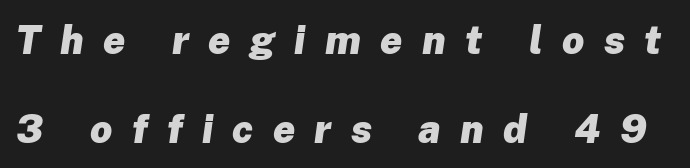
{"italic": "yes", "lean": "right", "slant_degrees": 8, "bold": "yes", "weight": "heavy", "width": "normal", "stroke_contrast": "low", "x_height": "medium", "monospaced": "no", "underline": "no", "line_spacing": "loose", "line_spacing_ratio": 2.27, "letter_spacing": "wide", "letter_spacing_em": 0.5, "glyph_px": 39}
